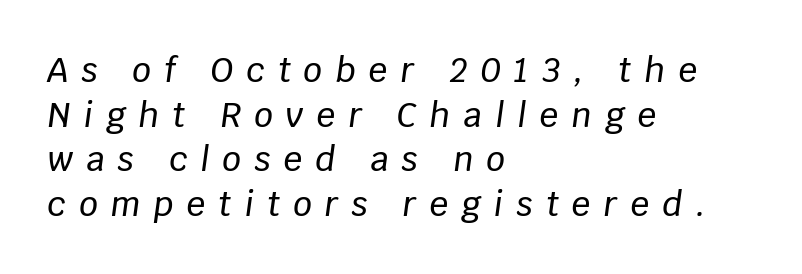
The whole block is typeset with a tilt. Notice how the passage keeps a crisp vertical edge on the left only. Observe the wide spacing: letters keep a clear distance from each other. The words here are not underlined. How would I describe the line gaps? Plain and ordinary.
